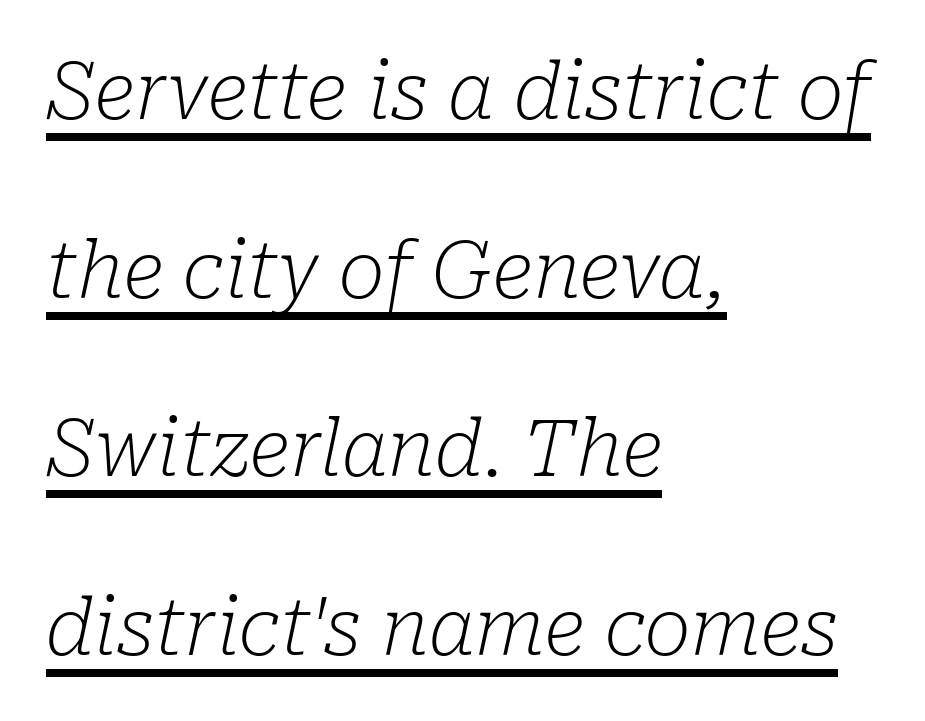
The paragraph shown leans on its left margin. Students, observe: this is what heavily led, spacious text looks like. These lines are composed in type with serifs. Tracking value appears to be zero — textbook default spacing. The characters are drawn with everyday or finer stroke widths.
